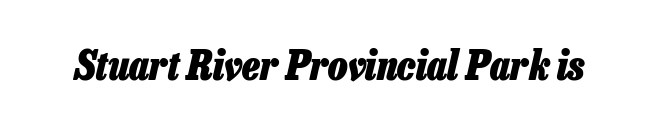
{"italic": "yes", "lean": "right", "slant_degrees": 13, "bold": "yes", "weight": "heavy", "width": "condensed", "stroke_contrast": "low", "x_height": "medium", "monospaced": "no", "underline": "no", "letter_spacing": "normal", "letter_spacing_em": 0.0, "glyph_px": 41}
